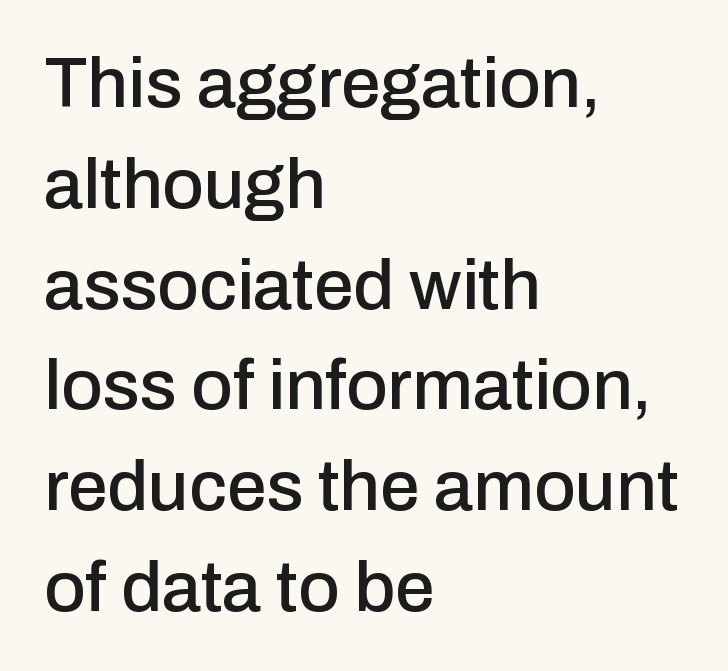
The image shows 71 px sans-serif type, upright; set left-aligned, normal line spacing (1.42x), normal letter spacing, not underlined; low stroke contrast and a medium x-height.
